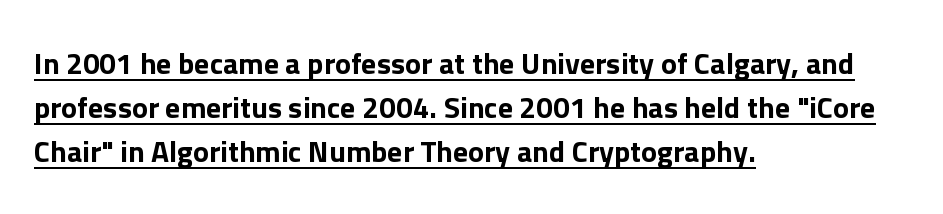
{"serif": "no", "italic": "no", "width": "normal", "stroke_contrast": "low", "x_height": "medium", "monospaced": "no", "underline": "yes", "align": "left", "line_spacing": "normal", "line_spacing_ratio": 1.46, "letter_spacing": "normal", "letter_spacing_em": 0.0, "glyph_px": 30}
